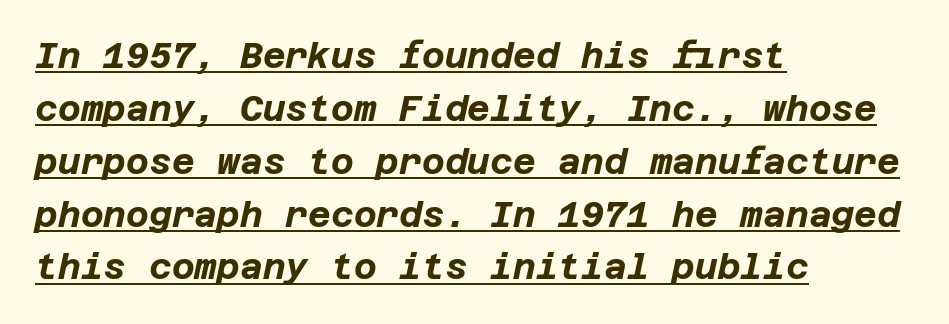
Typeset ragged right — the left edge is the straight one. Honestly, the letter spacing is just normal — you wouldn't notice it. You'd pick this weight for a headline — it's a proper bold. The string is rendered with underlining switched on. Students, observe: this is what conventionally led text looks like.
